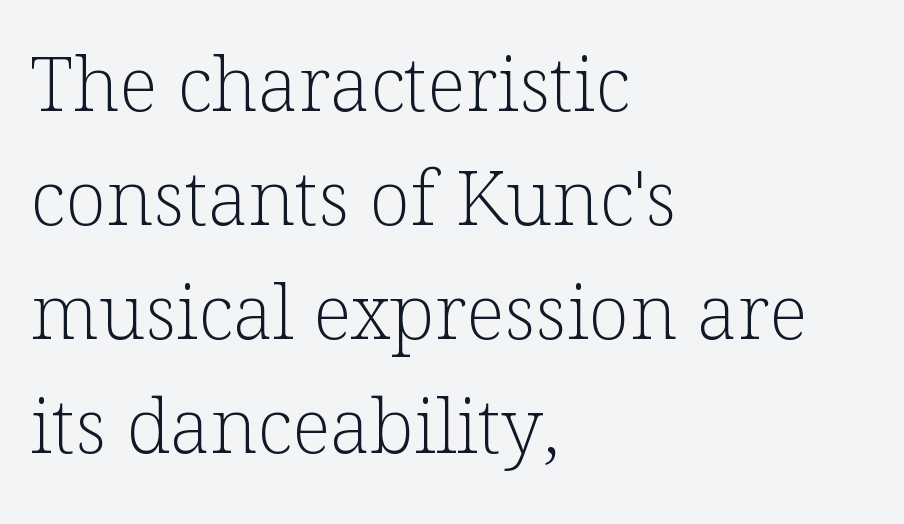
{"serif": "yes", "italic": "no", "bold": "no", "weight": "light", "width": "normal", "stroke_contrast": "low", "x_height": "medium", "monospaced": "no", "underline": "no", "align": "left", "line_spacing": "normal", "line_spacing_ratio": 1.5, "letter_spacing": "normal", "letter_spacing_em": 0.0, "glyph_px": 76}
